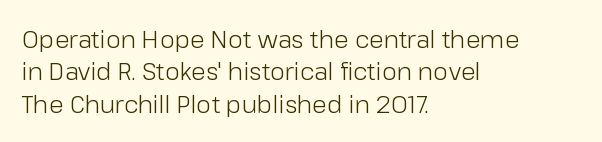
The typesetter chose a ragged-right arrangement here. In terms of letterspacing, this is plain default setting. Descenders hang freely into open space. A typesetter would call this leading conventional body-copy spacing. Stems and bowls with no extra thickness — not bold.
